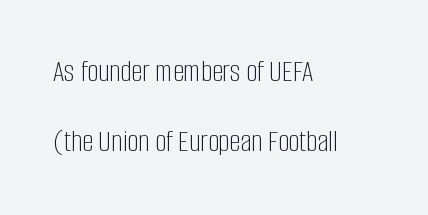
Q: Is the text bold? A: No.
Q: Is the text italic (slanted)? A: No, it is upright.
Q: Is the typeface a serif or a sans-serif typeface? A: Sans-serif.
Q: Is the text underlined? A: No.
Q: How is the paragraph aligned? A: Left-aligned.
Q: Is the spacing between letters normal or unusually wide? A: Normal.
Q: Is the spacing between lines tight, normal or loose? A: Loose.
Q: Width (condensed, normal, or wide)? A: Condensed.
Q: Stroke contrast? A: Low.
Q: x-height? A: Large.
Q: Monospaced? A: No.
